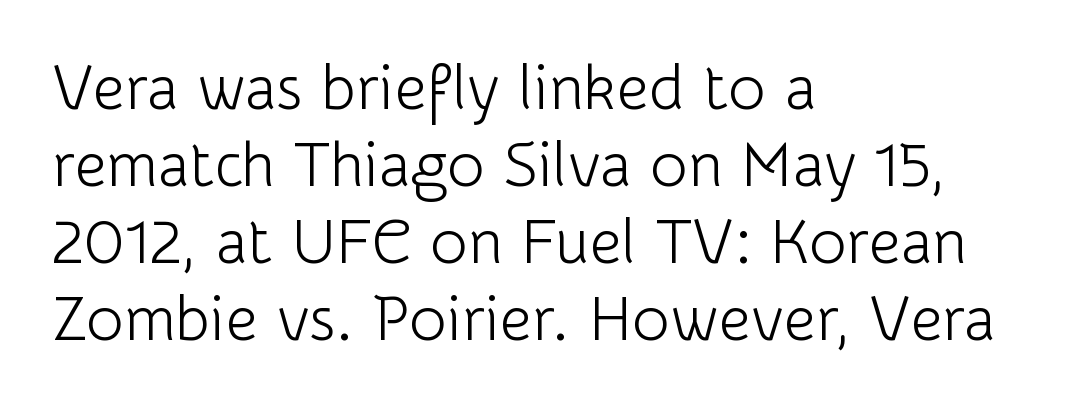
Every row of glyphs begins at an identical x-position on the left. The passage shown is not underscored anywhere. In terms of posture, this sample is upright. Note: no serifs on the glyphs. Think of a printed novel: that variable character pitch is what you see here. The type is set solid horizontally, with unmodified tracking.
